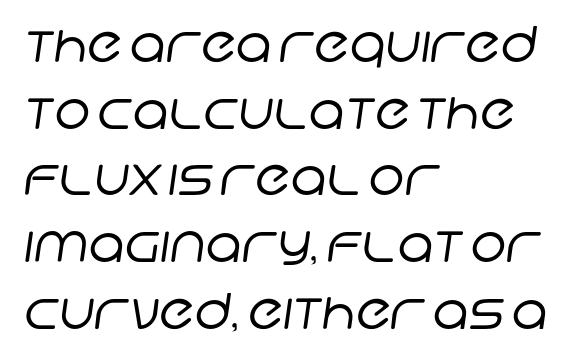
Each new line begins a customary step beneath the previous one. These lines stack with their left ends in a neat column. This rendering features lettering with no underline. The passage shown is not bold in any degree. Letter spacing: default. Spacing verdict: proportional, widths tailored to each character.
